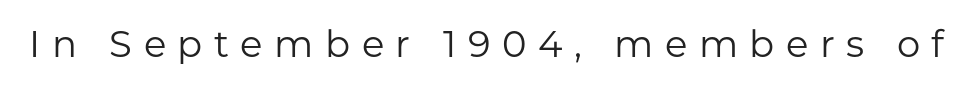
The lettering stays uniformly vertical, giving the passage a roman look. You can tell from the bare stems that sans-serif type was used. This sample has the flowing, uneven cadence of proportional lettering. The gaps between neighbouring characters are conspicuously large. Unbolded letterforms with no extra heft.
